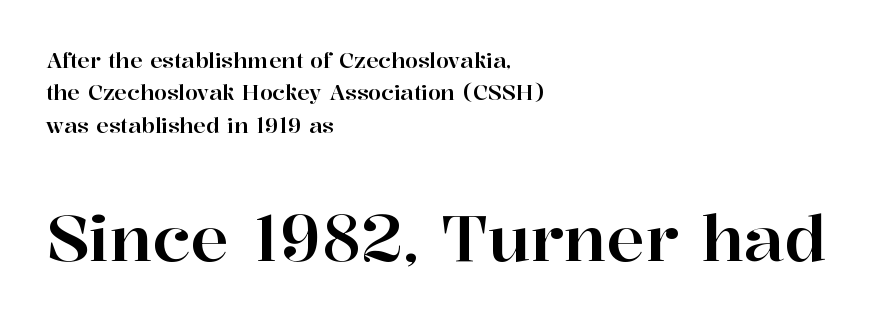
Q: Is the text italic (slanted)? A: No, it is upright.
Q: Is the typeface a serif or a sans-serif typeface? A: Serif.
Q: Is the text underlined? A: No.
Q: How is the paragraph aligned? A: Left-aligned.
Q: Is the spacing between letters normal or unusually wide? A: Normal.
Q: Is the spacing between lines tight, normal or loose? A: Normal.
Q: Which block of text is set in a larger size, the first (top) or the second (bottom)? A: The second (bottom) one.
Q: Width (condensed, normal, or wide)? A: Normal.
Q: Stroke contrast? A: High.
Q: x-height? A: Medium.
Q: Monospaced? A: No.
